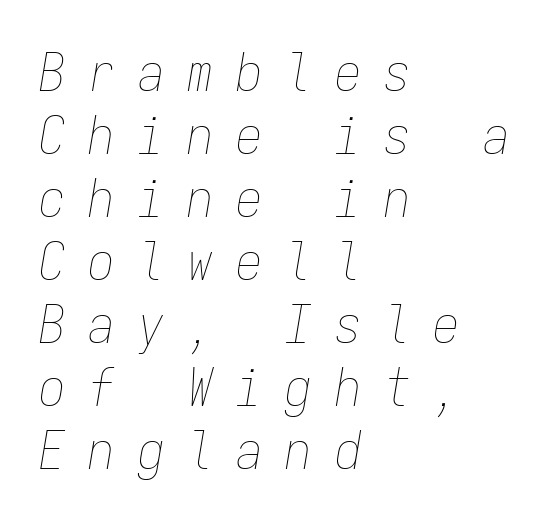
The image shows 53 px thin, condensed type, italic (leaning right), monospaced; set left-aligned, line spacing 1.19x, unusually wide letter spacing (+0.43 em), not underlined; low stroke contrast and a medium x-height.
